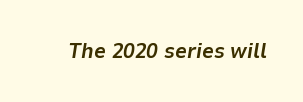
Each word holds together tightly as a unit, with standard inter-letter gaps. This is heavy type, rendered in bold. The zone under the glyphs is completely vacant. Is the type slanted? Yes — the strokes lean at a clear angle.
